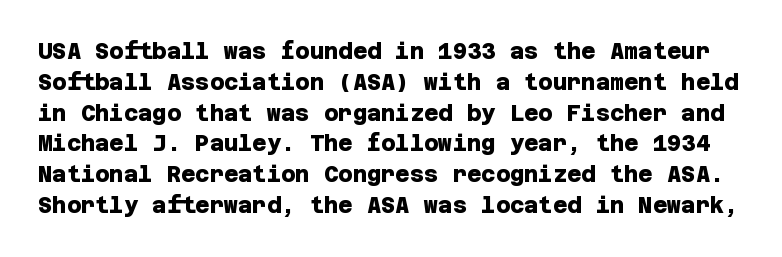
Q: Is the text bold? A: Yes.
Q: Is the text underlined? A: No.
Q: Is the spacing between letters normal or unusually wide? A: Normal.
Q: Is the spacing between lines tight, normal or loose? A: Normal.
